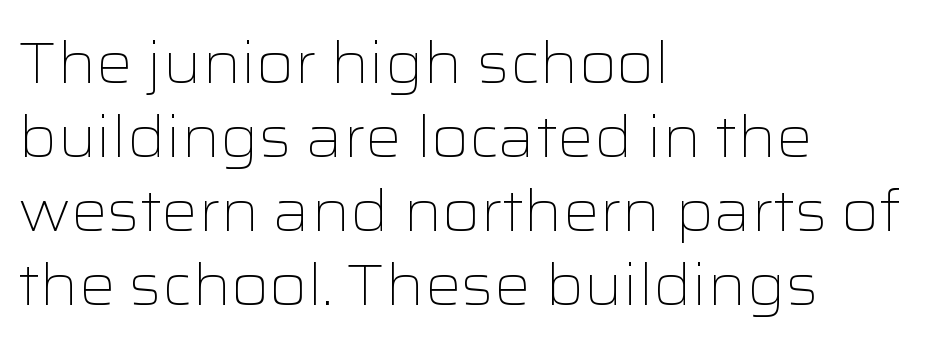
The image shows 57 px light, wide sans-serif type, upright; set left-aligned, normal line spacing (1.3x), normal letter spacing, not underlined; low stroke contrast and a medium x-height.
